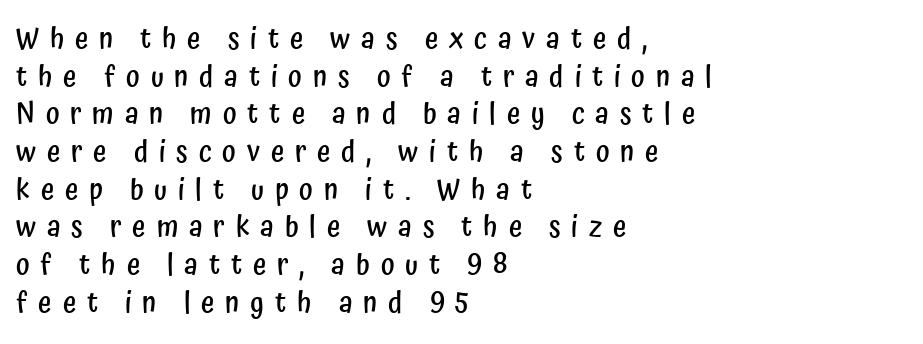
The image shows 29 px semibold, condensed sans-serif type, upright; set left-aligned, normal line spacing (1.3x), unusually wide letter spacing (+0.37 em), not underlined; low stroke contrast and a medium x-height.
